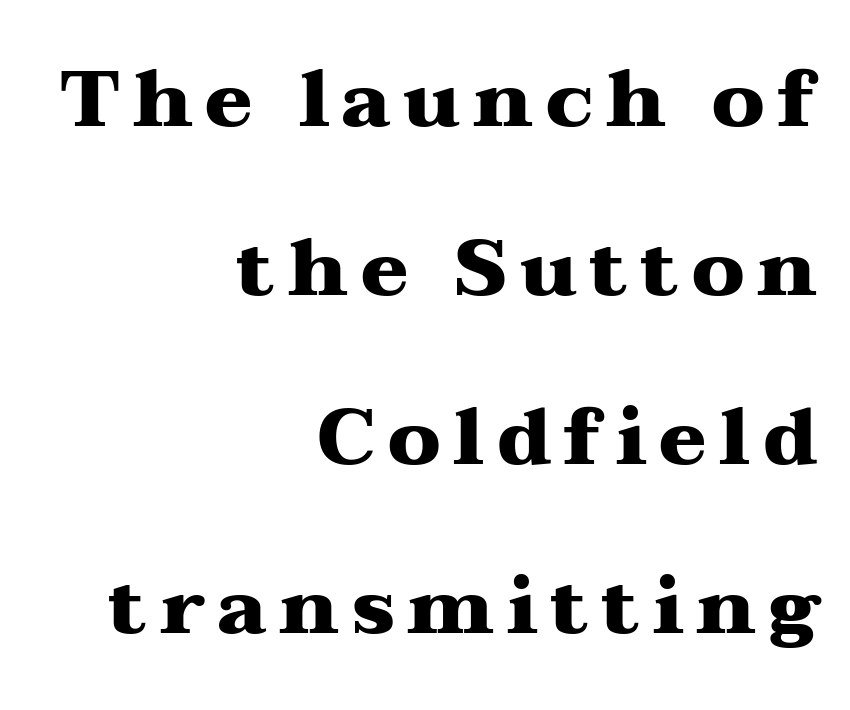
The image shows 79 px heavy, wide serif type, upright; set right-aligned, loose line spacing (2.14x), not underlined; medium stroke contrast and a medium x-height.
